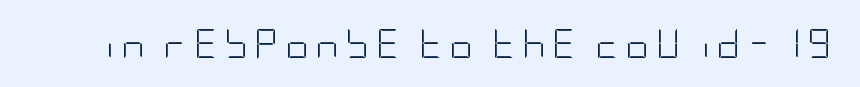
Q: Is the text bold? A: No.
Q: Is the text italic (slanted)? A: No, it is upright.
Q: Is the typeface a serif or a sans-serif typeface? A: Sans-serif.
Q: Is the text underlined? A: No.
Q: Is the spacing between letters normal or unusually wide? A: Unusually wide.
Q: Width (condensed, normal, or wide)? A: Condensed.
Q: Stroke contrast? A: Low.
Q: x-height? A: Large.
